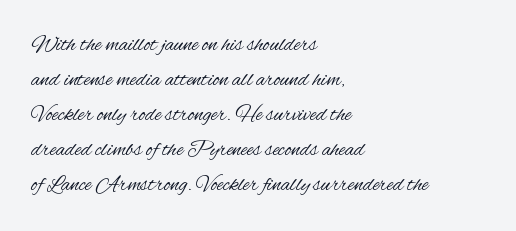
{"bold": "no", "underline": "no", "align": "left", "line_spacing": "normal", "line_spacing_ratio": 1.59, "letter_spacing": "normal", "letter_spacing_em": 0.0, "glyph_px": 22}
